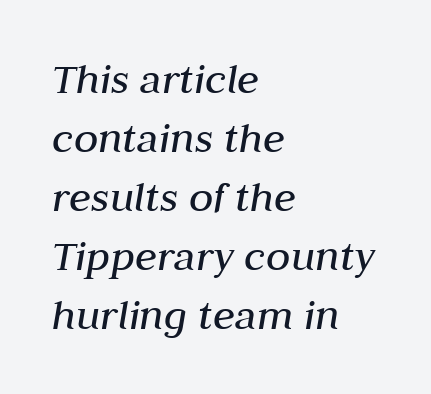
This rendering leaves character spacing at its baseline value. Any mark beneath the type? The region is blank. Leading: standard. The rendering uses natural spacing where letterforms have individual widths. The weight would be labelled regular, book, light, or lighter still. The rendering anchors every line to the left-hand side.
